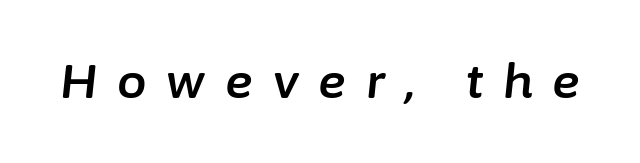
Q: Is the text italic (slanted)? A: Yes, it leans right by about 6 degrees.
Q: Is the text underlined? A: No.
Q: Is the spacing between letters normal or unusually wide? A: Unusually wide.
Q: Width (condensed, normal, or wide)? A: Normal.
Q: Stroke contrast? A: Low.
Q: x-height? A: Medium.
Q: Monospaced? A: No.
